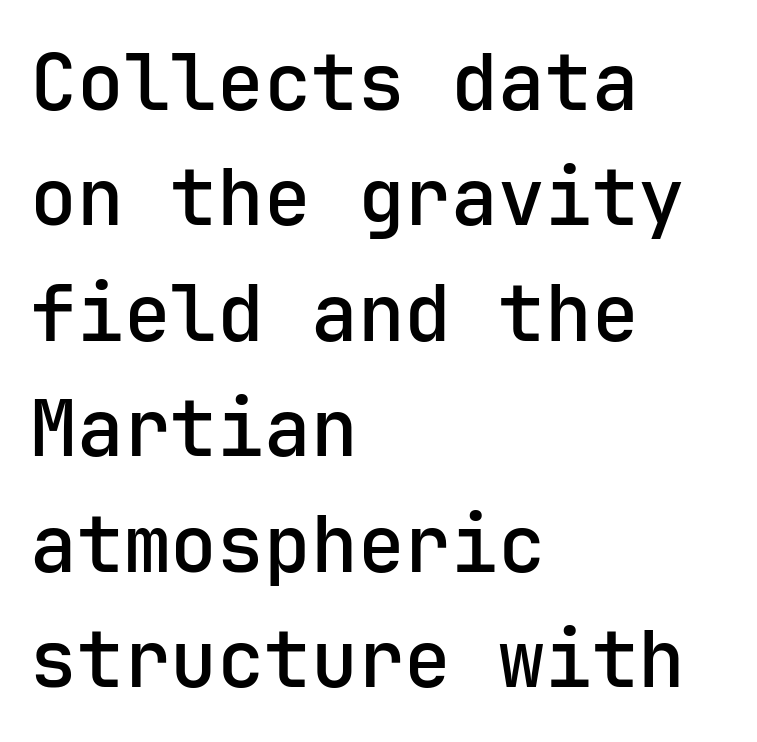
{"serif": "no", "italic": "no", "bold": "semi", "weight": "semibold", "width": "normal", "stroke_contrast": "low", "x_height": "medium", "underline": "no", "align": "left", "line_spacing": "normal", "line_spacing_ratio": 1.48, "letter_spacing": "normal", "letter_spacing_em": 0.0, "glyph_px": 78}
